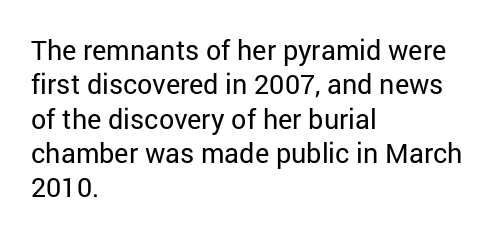
Q: Is the text bold? A: No.
Q: Is the text italic (slanted)? A: No, it is upright.
Q: Is the text underlined? A: No.
Q: How is the paragraph aligned? A: Left-aligned.
Q: Is the spacing between letters normal or unusually wide? A: Normal.
Q: Is the spacing between lines tight, normal or loose? A: Normal.
